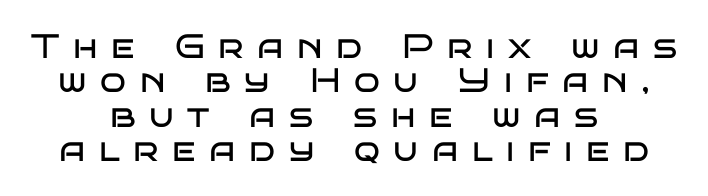
{"serif": "no", "italic": "no", "bold": "no", "weight": "regular", "width": "wide", "stroke_contrast": "low", "x_height": "large", "monospaced": "no", "underline": "no", "align": "center", "line_spacing": "tight", "line_spacing_ratio": 1.01, "letter_spacing": "wide", "letter_spacing_em": 0.4, "glyph_px": 34}
